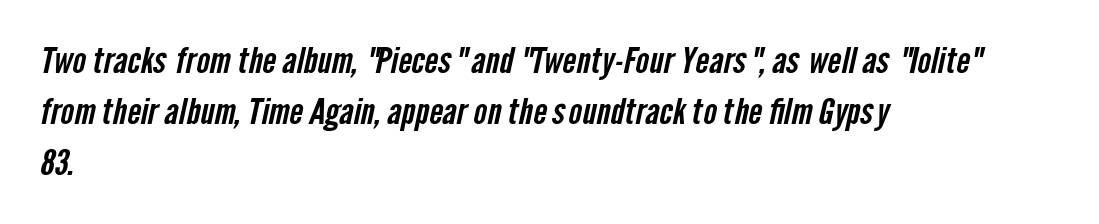
{"serif": "no", "width": "condensed", "stroke_contrast": "low", "x_height": "medium", "monospaced": "no", "underline": "no", "align": "left", "line_spacing": "normal", "line_spacing_ratio": 1.42, "letter_spacing": "normal", "letter_spacing_em": 0.0, "glyph_px": 36}
